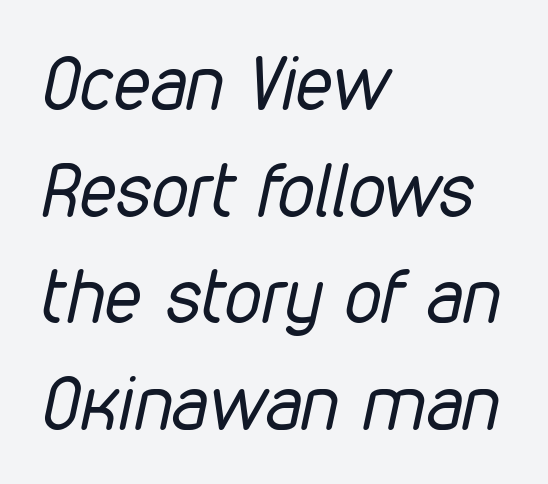
The image shows 74 px regular-weight, condensed type, italic (leaning right); set left-aligned, normal line spacing (1.44x), normal letter spacing, not underlined; low stroke contrast and a medium x-height.
